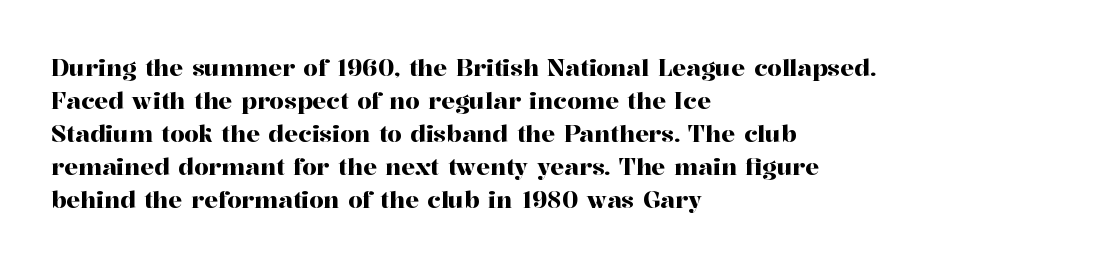
Q: Is the text italic (slanted)? A: No, it is upright.
Q: Is the text underlined? A: No.
Q: How is the paragraph aligned? A: Left-aligned.
Q: Is the spacing between letters normal or unusually wide? A: Normal.
Q: Is the spacing between lines tight, normal or loose? A: Normal.
